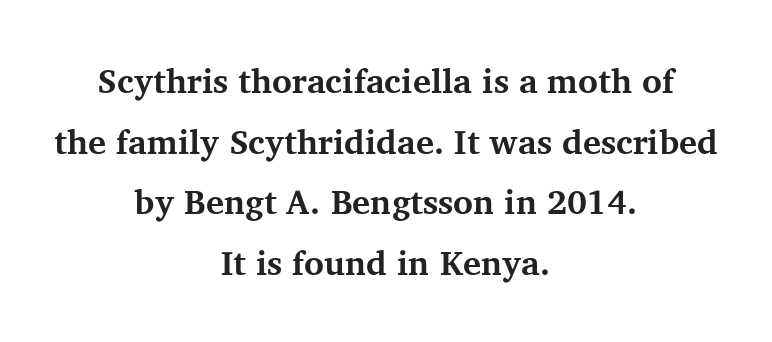
This is roman type, the default non-slanted kind. These lines are centered, leaving both edges ragged. Descender tails drop into unmarked territory. There is no visible air inserted between adjacent glyphs. Chunky letters — that's bold for sure.
